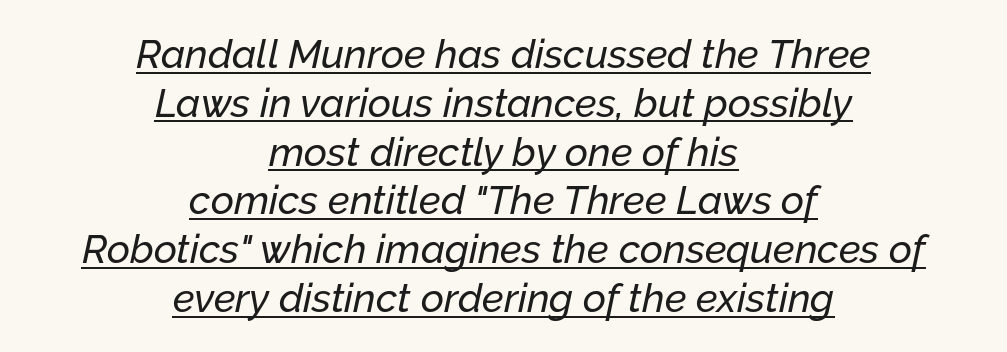
{"italic": "yes", "lean": "right", "slant_degrees": 12, "width": "normal", "stroke_contrast": "low", "x_height": "medium", "monospaced": "no", "underline": "yes", "align": "center", "line_spacing_ratio": 1.22, "letter_spacing": "normal", "letter_spacing_em": 0.0, "glyph_px": 40}
